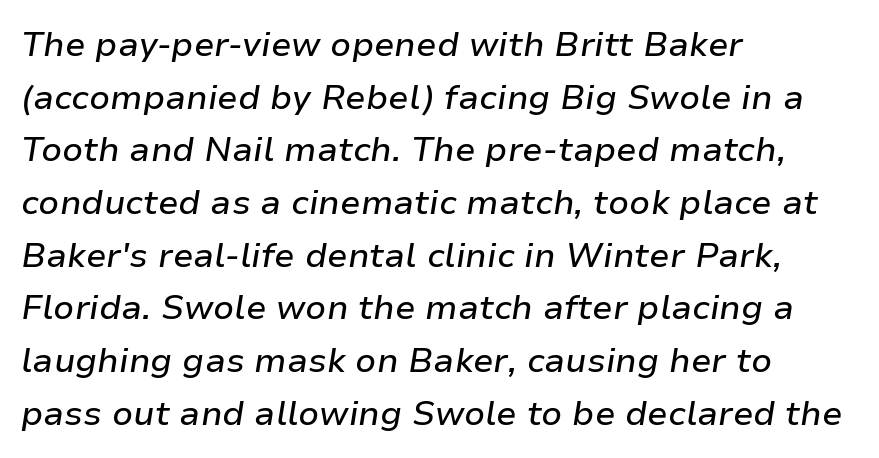
This rendering features lettering with no underline. Alignment: flush left. Compared with typical body copy, the letter spacing here is the same. Designer's note — italics engaged.
